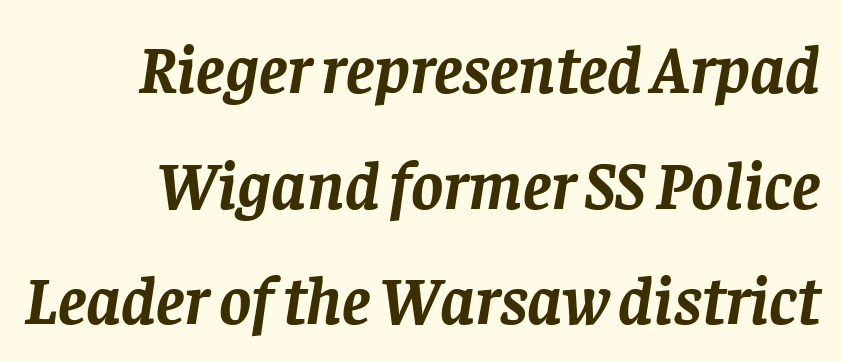
The image shows 68 px semibold serif type, italic (leaning right); set normal line spacing (1.7x), normal letter spacing, not underlined; low stroke contrast and a large x-height.
